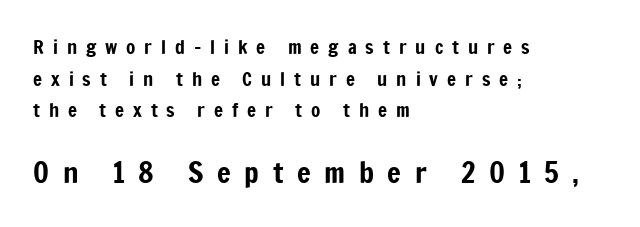
Character widths vary here, with narrow letters taking less room than wide ones. The paragraph shown leans on its left margin. Each word looks stretched out because of the extra space between its letters. Ordinary non-slanted type is in use. No word sits above an underline. What's the leading like? Ordinary, nothing unusual.
